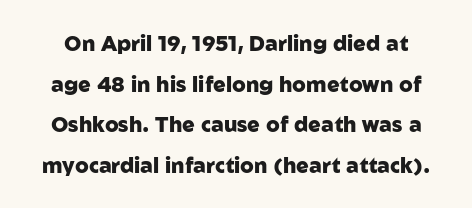
{"italic": "no", "bold": "yes", "underline": "no", "line_spacing": "loose", "line_spacing_ratio": 1.94, "letter_spacing": "normal", "letter_spacing_em": 0.0, "glyph_px": 21}
